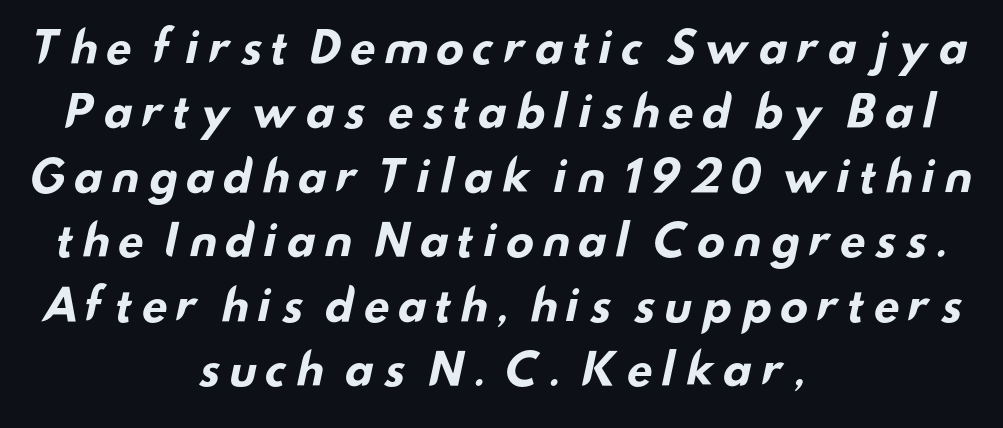
The image shows 43 px bold, wide sans-serif type; set centered, normal line spacing (1.5x), not underlined; low stroke contrast and a small x-height.
